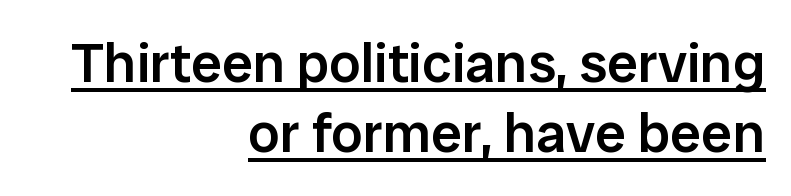
The image shows 56 px semibold sans-serif type, upright; set right-aligned, normal line spacing (1.25x), normal letter spacing, underlined; low stroke contrast and a medium x-height.
